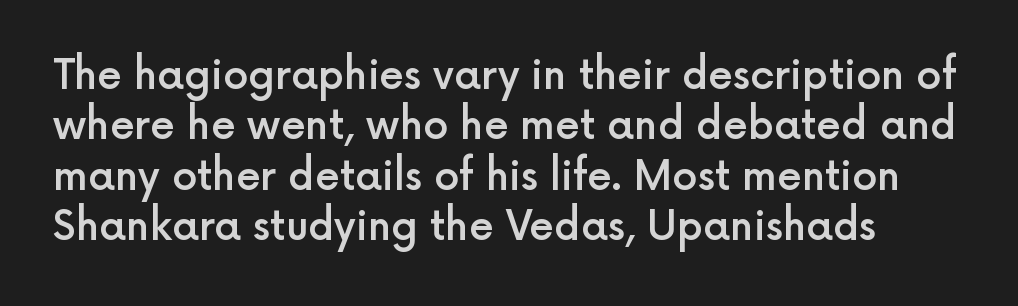
This is the regular roman posture of the typeface. This sample keeps an unexceptional amount of space between lines. Letters rest on an invisible, unmarked baseline. How are the letters spaced? Ordinarily, with no added tracking. Is this a fixed-width face? No — the glyphs have proportional, varying widths.
